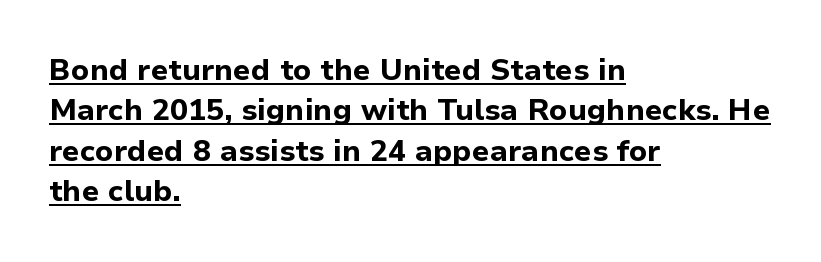
{"serif": "no", "italic": "no", "bold": "yes", "weight": "bold", "width": "normal", "stroke_contrast": "low", "x_height": "medium", "monospaced": "no", "underline": "yes", "align": "left", "line_spacing": "normal", "line_spacing_ratio": 1.35, "letter_spacing": "normal", "letter_spacing_em": 0.0, "glyph_px": 30}
